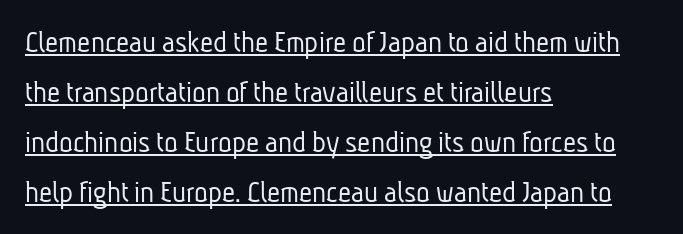
Q: Is the text bold? A: No.
Q: Is the typeface a serif or a sans-serif typeface? A: Sans-serif.
Q: Is the text underlined? A: Yes.
Q: How is the paragraph aligned? A: Left-aligned.
Q: Is the spacing between letters normal or unusually wide? A: Normal.
Q: Is the spacing between lines tight, normal or loose? A: Normal.
Q: Width (condensed, normal, or wide)? A: Condensed.
Q: Stroke contrast? A: Low.
Q: x-height? A: Medium.
Q: Monospaced? A: No.
